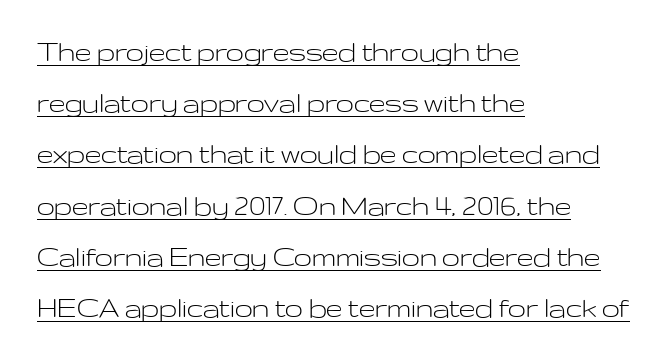
Q: Is the text bold? A: No.
Q: Is the text italic (slanted)? A: No, it is upright.
Q: Is the typeface a serif or a sans-serif typeface? A: Sans-serif.
Q: Is the text underlined? A: Yes.
Q: How is the paragraph aligned? A: Left-aligned.
Q: Is the spacing between letters normal or unusually wide? A: Normal.
Q: Is the spacing between lines tight, normal or loose? A: Normal.
Q: Width (condensed, normal, or wide)? A: Wide.
Q: Stroke contrast? A: Low.
Q: x-height? A: Medium.
Q: Monospaced? A: No.
